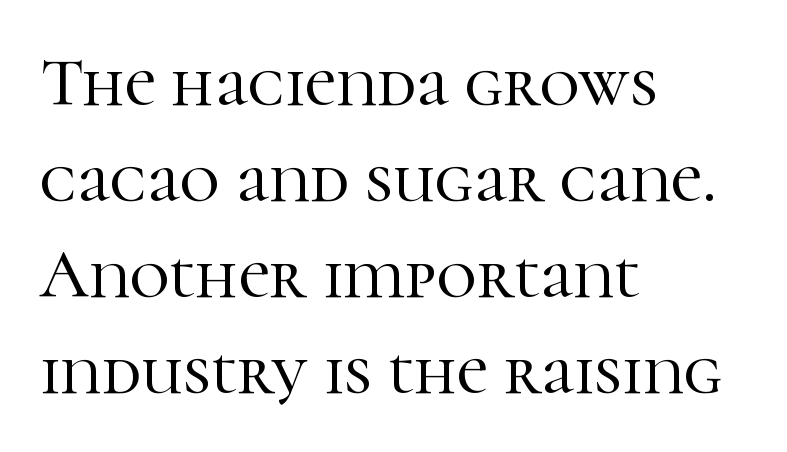
Varying glyph widths throughout — classic text-font behaviour. Default kerning and tracking; the words read as compact shapes. Any mark beneath the type? The region is blank. Which margin do the lines hug? The left one — the right edge is uneven. The font's upright variant was chosen for this text.
